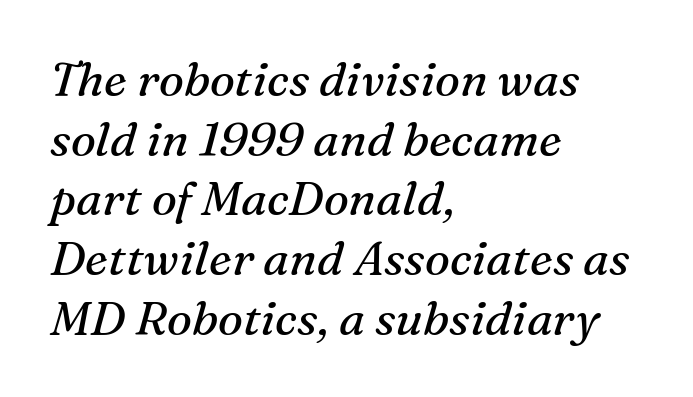
The image shows 47 px regular-weight serif type, italic (leaning right); set left-aligned, normal line spacing (1.27x), normal letter spacing, not underlined; medium stroke contrast and a medium x-height.
